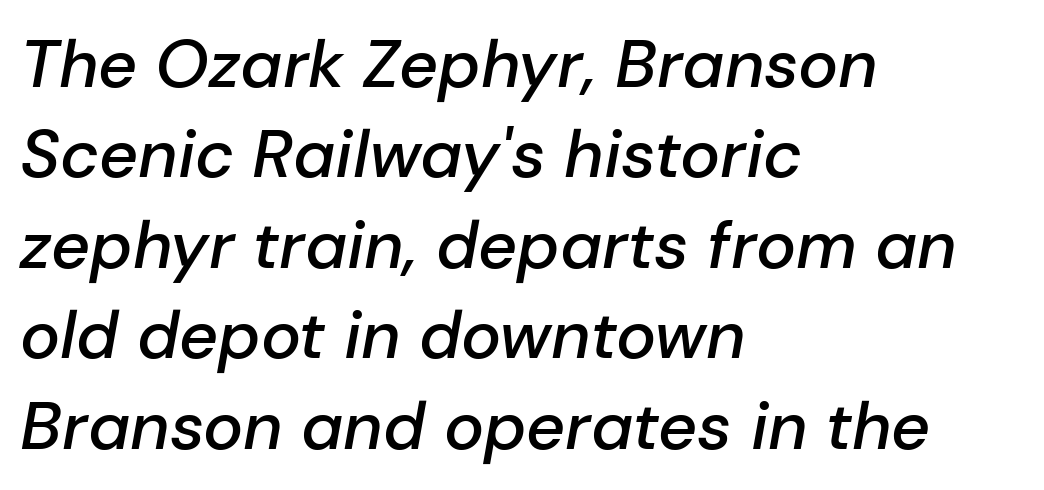
{"italic": "yes", "lean": "right", "slant_degrees": 10, "bold": "semi", "weight": "semibold", "width": "normal", "stroke_contrast": "low", "x_height": "medium", "monospaced": "no", "underline": "no", "align": "left", "line_spacing": "normal", "line_spacing_ratio": 1.35, "letter_spacing": "normal", "letter_spacing_em": 0.0, "glyph_px": 67}
